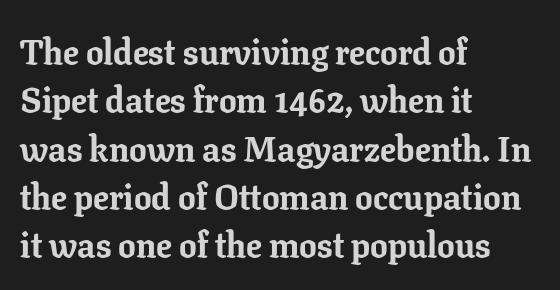
Line starts are locked; line ends wander. The strip under each line holds only bare page. Evenly set lines give the paragraph a standard silhouette. The sample has been set heavy, in full bold. Short note: letters normally spaced.
